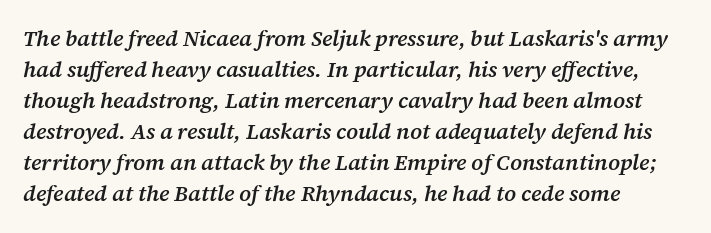
There's an unmistakable incline to the writing here. The face used here is rendered with its standard letterfit. Set as a demibold, roughly 600 on the weight scale. Beneath every word, the page is bare.
